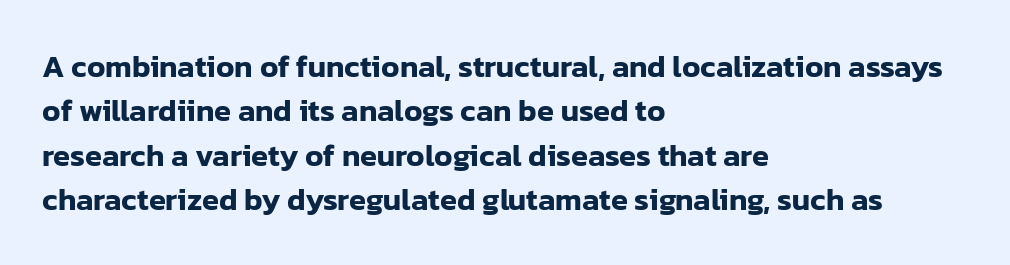
Q: Is the text italic (slanted)? A: No, it is upright.
Q: Is the typeface a serif or a sans-serif typeface? A: Sans-serif.
Q: Is the text underlined? A: No.
Q: How is the paragraph aligned? A: Left-aligned.
Q: Is the spacing between letters normal or unusually wide? A: Normal.
Q: Is the spacing between lines tight, normal or loose? A: Normal.
Q: Width (condensed, normal, or wide)? A: Normal.
Q: Stroke contrast? A: Low.
Q: x-height? A: Medium.
Q: Monospaced? A: No.
